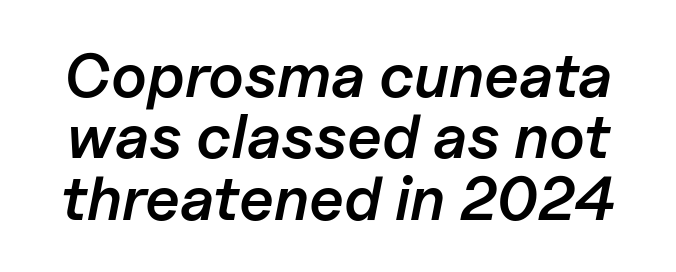
Default kerning and tracking; the words read as compact shapes. These lines are rendered in a variable-pitch font. Quick note: underline off. Does the leading feel generous? Not at all — it's pinched. Weight: semibold (demi).
